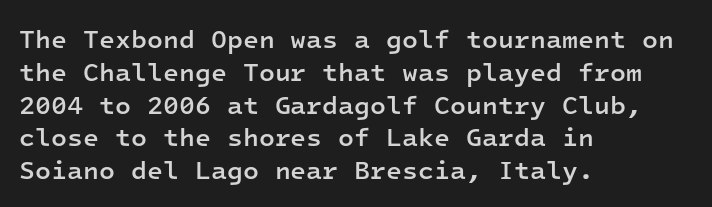
Typesetter's note: demi weight, one step under bold. Casual observation: everything's shoved over to the left. Words float on clear page, feet unadorned. The type sits square on the baseline with zero lean. Evenly set lines give the paragraph a standard silhouette. No extra tracking has been applied to these lines.
